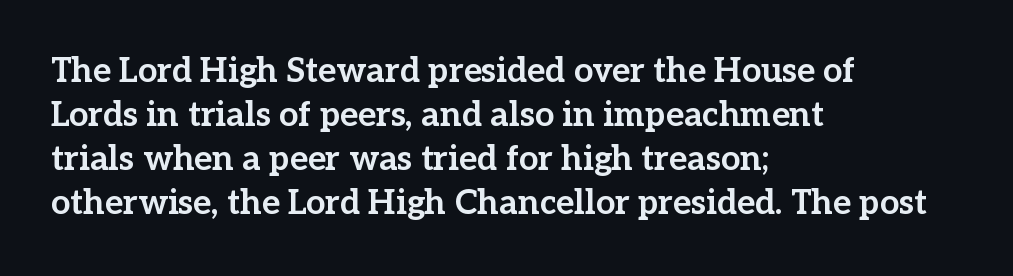
{"serif": "yes", "italic": "no", "bold": "yes", "weight": "bold", "width": "normal", "stroke_contrast": "low", "x_height": "medium", "monospaced": "no", "underline": "no", "align": "left", "line_spacing": "normal", "line_spacing_ratio": 1.29, "letter_spacing": "normal", "letter_spacing_em": 0.0, "glyph_px": 34}
